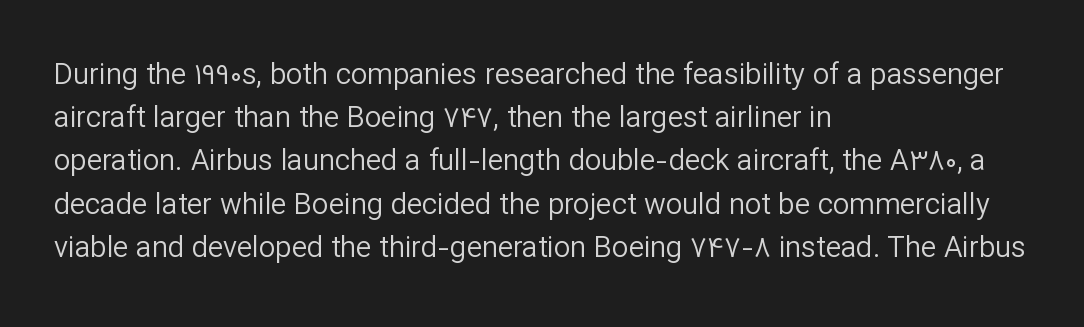
The image shows 29 px regular-weight sans-serif type, upright; set left-aligned, normal line spacing (1.49x), normal letter spacing, not underlined; low stroke contrast and a medium x-height.
